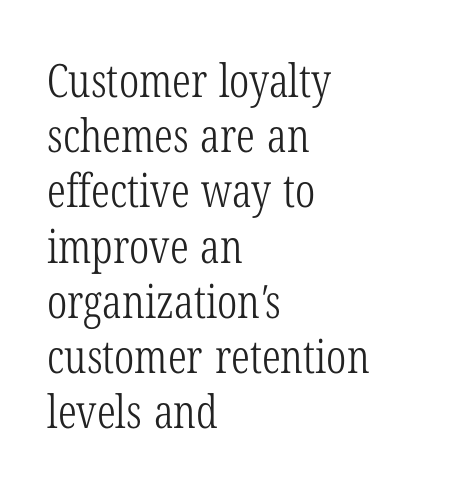
Heft: none added — not bold. Proportional: the letters do not fall into vertical columns. Students, note that the glyphs here touch the page at normal intervals. A serif font was chosen for this passage. Casual observation: everything's shoved over to the left. Clear beneath every line of the passage.
